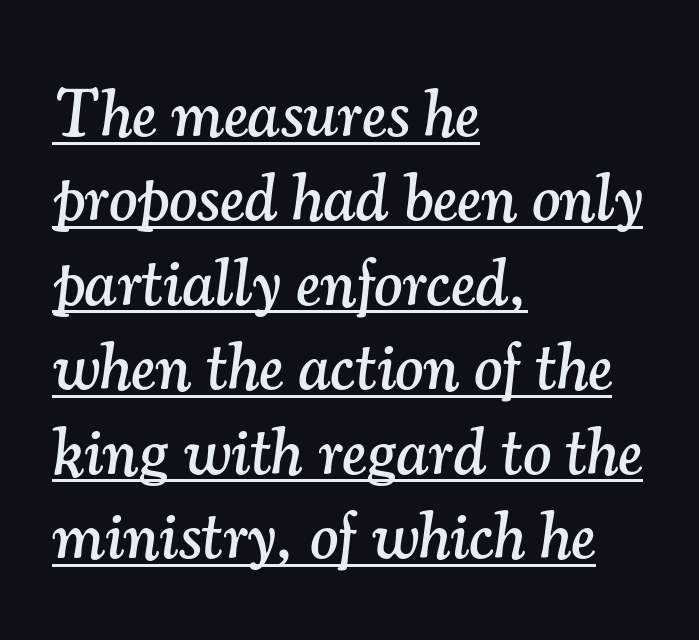
{"serif": "yes", "italic": "yes", "lean": "right", "slant_degrees": 7, "width": "normal", "stroke_contrast": "medium", "x_height": "small", "monospaced": "no", "underline": "yes", "align": "left", "line_spacing": "normal", "line_spacing_ratio": 1.26, "letter_spacing": "normal", "letter_spacing_em": 0.0, "glyph_px": 67}
